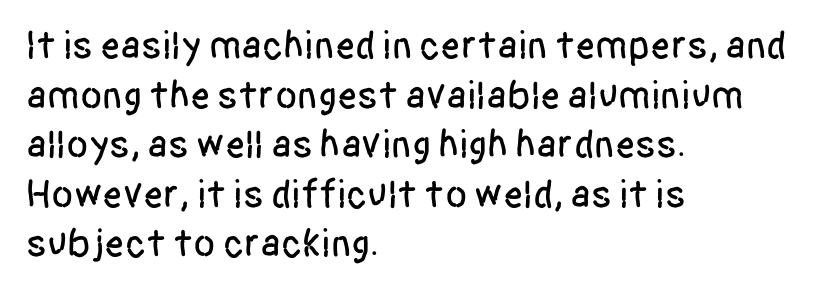
Q: Is the text italic (slanted)? A: No, it is upright.
Q: Is the typeface a serif or a sans-serif typeface? A: Sans-serif.
Q: Is the text underlined? A: No.
Q: How is the paragraph aligned? A: Left-aligned.
Q: Is the spacing between letters normal or unusually wide? A: Normal.
Q: Width (condensed, normal, or wide)? A: Condensed.
Q: Stroke contrast? A: Low.
Q: x-height? A: Large.
Q: Monospaced? A: No.
